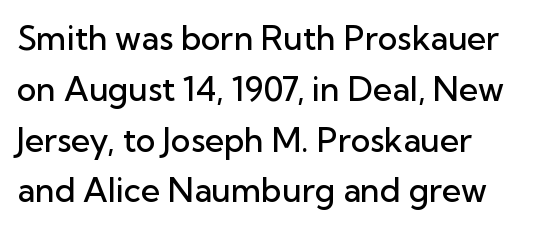
Varying glyph widths throughout — classic text-font behaviour. These lines sit exactly where default settings would place them. You can tell it's not italic because the verticals are truly vertical. The face used here is rendered with its standard letterfit. Each glyph is drawn with semibold strokes, heavier than normal yet not fully bold.
